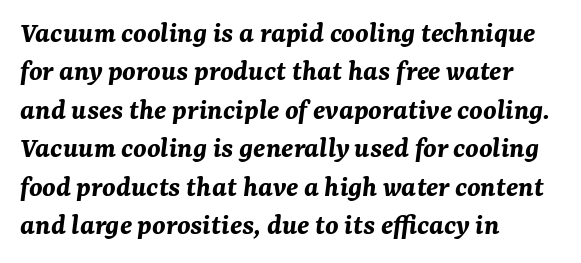
The image shows 30 px bold type, italic (leaning right); set left-aligned, normal line spacing (1.28x), normal letter spacing, not underlined; medium stroke contrast and a medium x-height.
